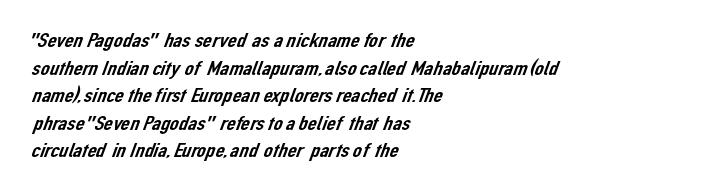
The baseline area is clear. Does extra space separate the letters? No, they use regular spacing. The passage is arranged the way most books set body copy — flush left. Honestly, the row spacing looks completely unremarkable.
